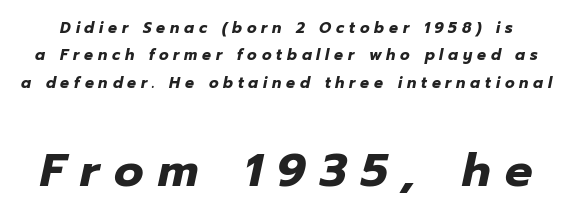
{"italic": "yes", "lean": "right", "slant_degrees": 12, "bold": "yes", "weight": "heavy", "width": "normal", "stroke_contrast": "low", "x_height": "medium", "monospaced": "no", "underline": "no", "line_spacing_ratio": 1.82, "letter_spacing": "wide", "letter_spacing_em": 0.32, "larger_block": "second", "size_ratio": 3.07, "glyph_px": 46}
